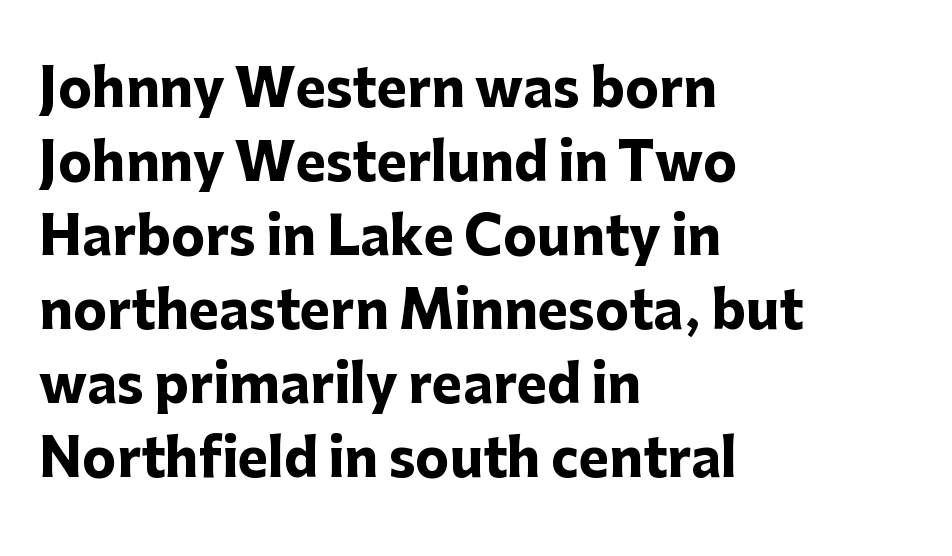
How are the letters spaced? Ordinarily, with no added tracking. Words float on clear page, feet unadorned. Observe the absence of serifs on each vertical stroke in this sample. Strokes here are thick enough to call this a true bold. Teacher's note: observe the even left margin — that is flush-left alignment. One glance says typical: line gaps are just what's usual.
